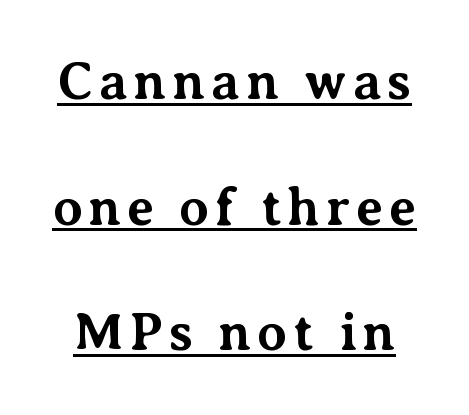
The image shows 53 px bold serif type, upright; set loose line spacing (2.37x), underlined; medium stroke contrast and a medium x-height.
